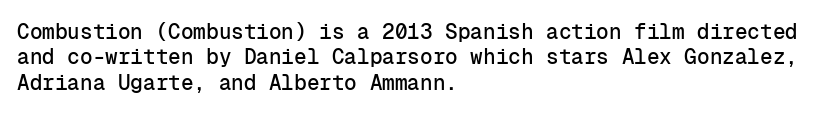
{"italic": "no", "underline": "no", "align": "left", "line_spacing_ratio": 1.21, "letter_spacing": "normal", "letter_spacing_em": 0.0, "glyph_px": 21}
